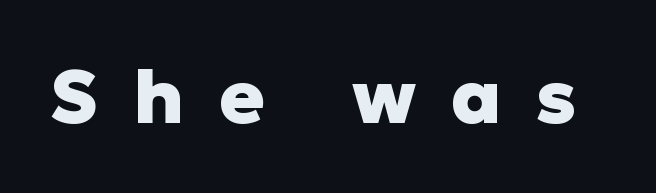
The image shows 75 px heavy sans-serif type, upright; set unusually wide letter spacing (+0.47 em), not underlined; low stroke contrast and a medium x-height.
